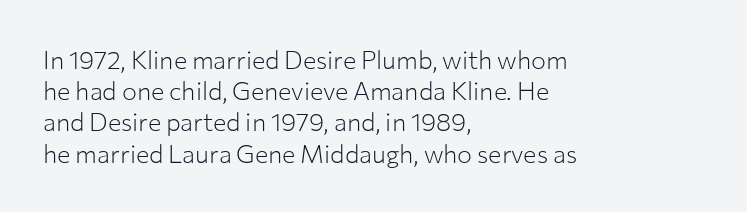
Spacing between characters is what you'd get straight out of the box. Ordinary non-slanted type is in use. The compositor pushed each line to the left boundary. Rows of type keep a routine distance in the vertical direction.
